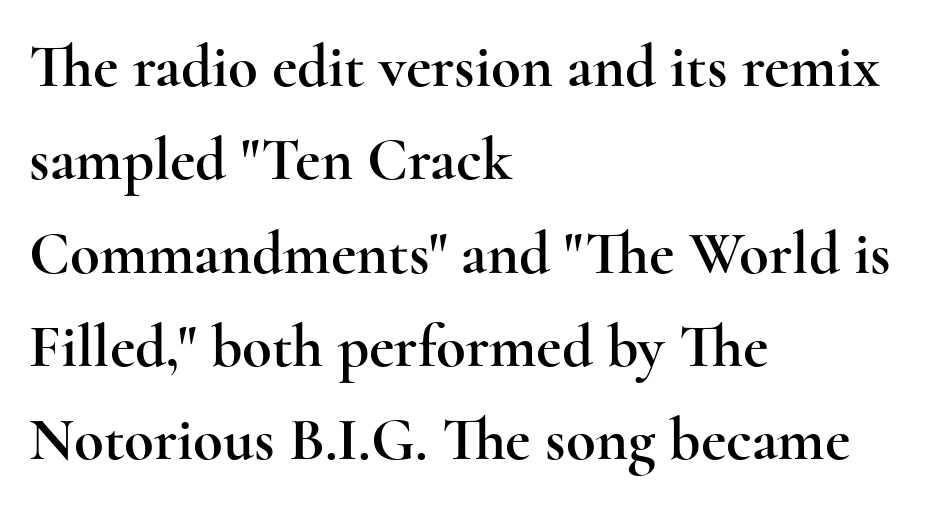
{"serif": "yes", "italic": "no", "width": "wide", "x_height": "small", "monospaced": "no", "underline": "no", "align": "left", "line_spacing": "normal", "line_spacing_ratio": 1.53, "letter_spacing": "normal", "letter_spacing_em": 0.0, "glyph_px": 61}
